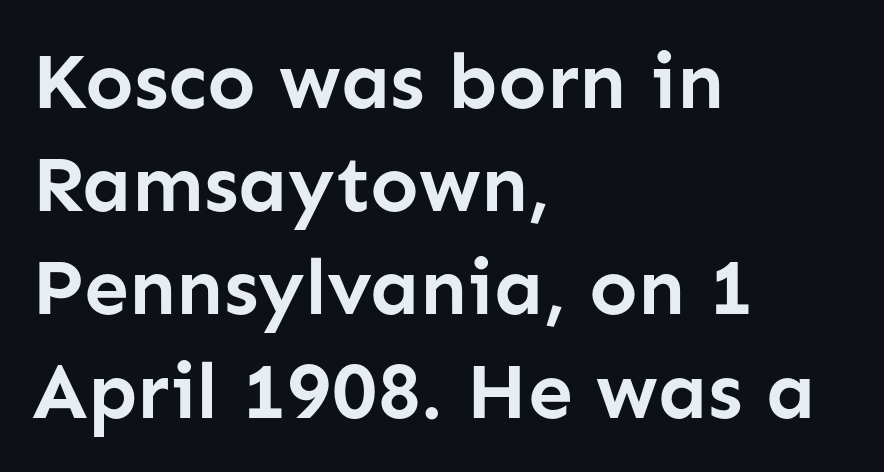
{"serif": "no", "italic": "no", "bold": "yes", "weight": "semibold", "width": "normal", "stroke_contrast": "low", "x_height": "medium", "monospaced": "no", "underline": "no", "align": "left", "line_spacing": "normal", "line_spacing_ratio": 1.29, "letter_spacing": "normal", "letter_spacing_em": 0.0, "glyph_px": 80}
